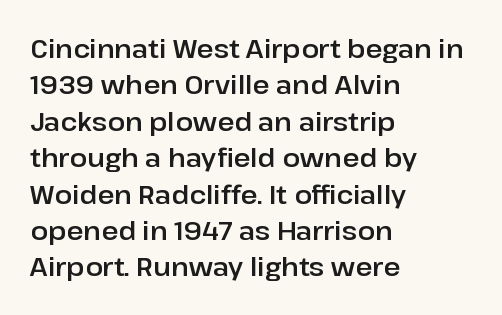
Each line starts at the same left margin while the right side varies. There is no visible air inserted between adjacent glyphs. Baseline-to-baseline distance is the conventional proportion of letter height. No italicization has been applied; the sample stays upright.
